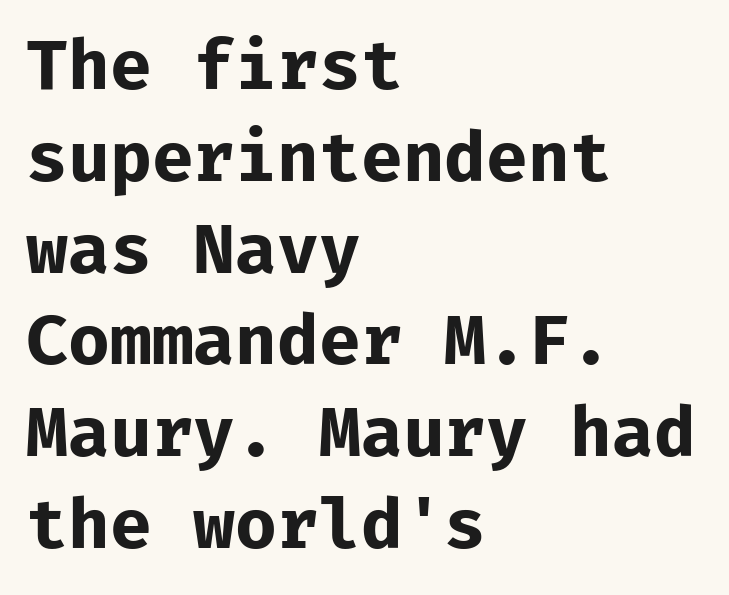
These words are printed bold, with thick strokes throughout. Here the glyphs are tracked normally, forming tight word shapes. Descenders are the only things crossing below the line. The setting favours the left margin, as ordinary paragraphs usually do. Are there feet on the stems? There aren't — it's a sans. Horizontal bands of white between lines are of average thickness.
